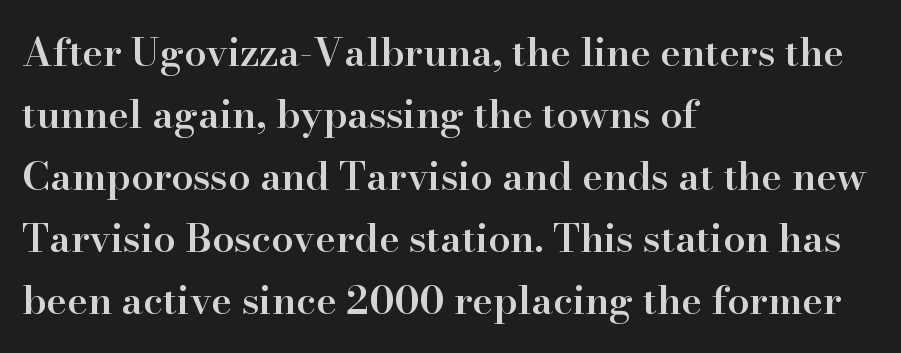
Bold? Not quite — semibold, heavier than regular but stopping short. Is the letter spacing exaggerated? No — it looks like the ordinary default. The space beneath each line is pristine and unruled. The rendering uses natural spacing where letterforms have individual widths.
